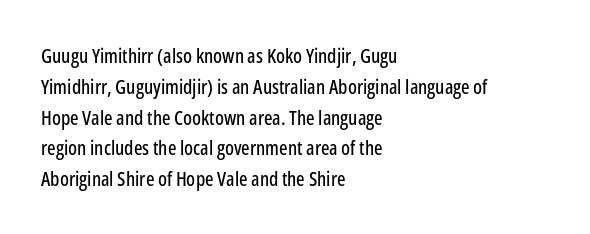
{"italic": "no", "underline": "no", "align": "left", "line_spacing": "normal", "line_spacing_ratio": 1.54, "letter_spacing": "normal", "letter_spacing_em": 0.0, "glyph_px": 20}
